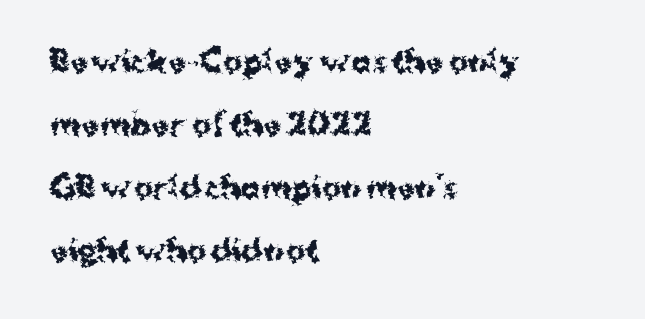
{"serif": "no", "italic": "no", "bold": "yes", "weight": "bold", "width": "normal", "stroke_contrast": "medium", "x_height": "medium", "monospaced": "no", "underline": "no", "align": "left", "line_spacing": "loose", "line_spacing_ratio": 2.17, "letter_spacing": "normal", "letter_spacing_em": 0.0, "glyph_px": 29}
